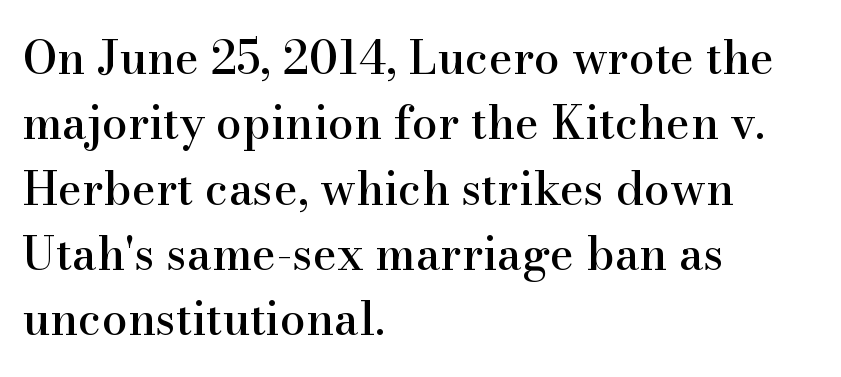
{"serif": "yes", "italic": "no", "width": "normal", "stroke_contrast": "high", "x_height": "small", "monospaced": "no", "underline": "no", "align": "left", "line_spacing": "normal", "line_spacing_ratio": 1.42, "letter_spacing": "normal", "letter_spacing_em": 0.0, "glyph_px": 46}
